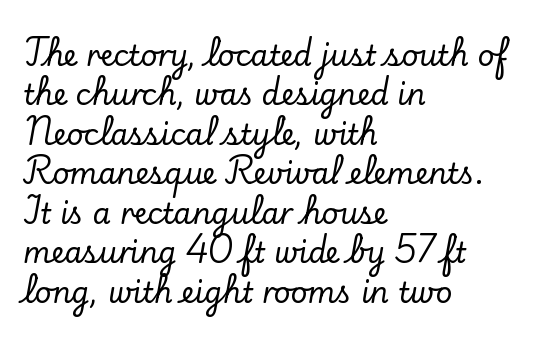
The image shows 29 px serif type; set left-aligned, normal line spacing (1.36x), normal letter spacing, not underlined; low stroke contrast and a small x-height.
